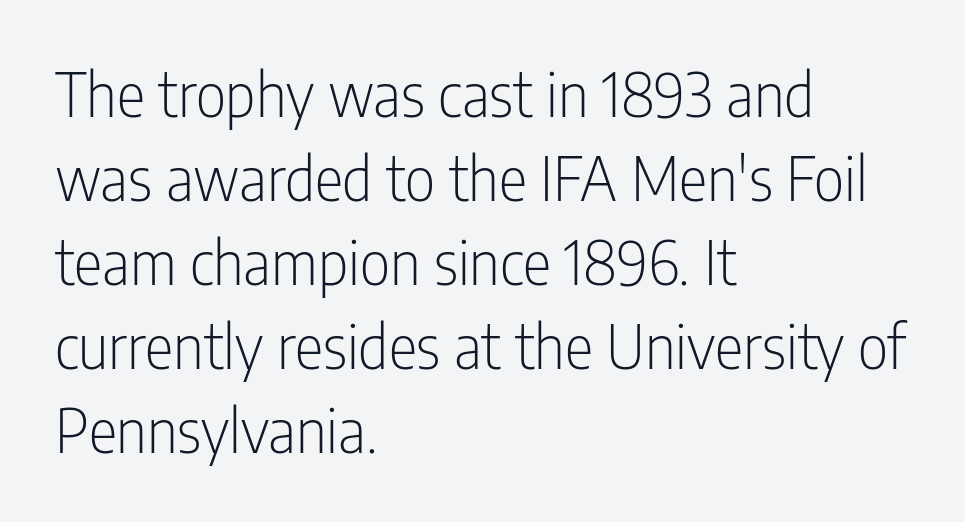
Casual observation: everything's shoved over to the left. Weight: in the light-to-regular range. The string is rendered with underlining switched off. Notice how the stems are strictly vertical — no italics here.
